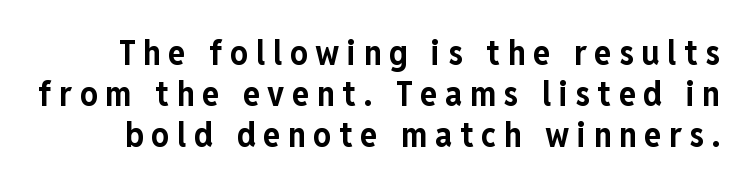
Q: Is the text bold? A: Yes.
Q: Is the text italic (slanted)? A: No, it is upright.
Q: Is the typeface a serif or a sans-serif typeface? A: Sans-serif.
Q: Is the text underlined? A: No.
Q: Is the spacing between letters normal or unusually wide? A: Unusually wide.
Q: Width (condensed, normal, or wide)? A: Condensed.
Q: Stroke contrast? A: Low.
Q: x-height? A: Medium.
Q: Monospaced? A: No.
